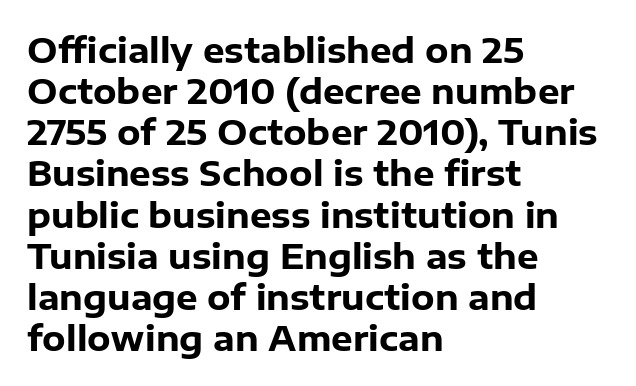
Q: Is the text bold? A: Yes.
Q: Is the text italic (slanted)? A: No, it is upright.
Q: Is the typeface a serif or a sans-serif typeface? A: Sans-serif.
Q: Is the text underlined? A: No.
Q: How is the paragraph aligned? A: Left-aligned.
Q: Is the spacing between letters normal or unusually wide? A: Normal.
Q: Width (condensed, normal, or wide)? A: Normal.
Q: Stroke contrast? A: Low.
Q: x-height? A: Medium.
Q: Monospaced? A: No.
